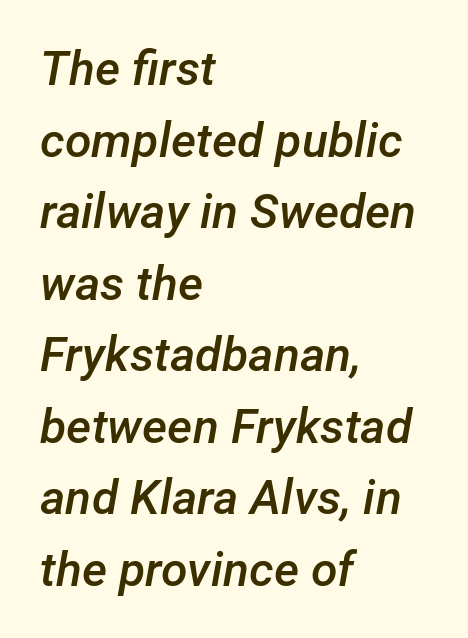
The image shows 48 px semibold type, italic (leaning right); set left-aligned, normal line spacing (1.49x), normal letter spacing, not underlined; low stroke contrast and a medium x-height.
